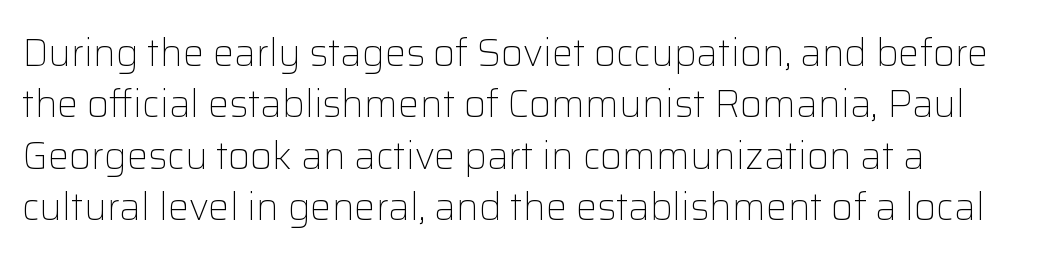
Q: Is the text bold? A: No.
Q: Is the text italic (slanted)? A: No, it is upright.
Q: Is the typeface a serif or a sans-serif typeface? A: Sans-serif.
Q: Is the text underlined? A: No.
Q: Is the spacing between letters normal or unusually wide? A: Normal.
Q: Is the spacing between lines tight, normal or loose? A: Normal.
Q: Width (condensed, normal, or wide)? A: Normal.
Q: Stroke contrast? A: Low.
Q: x-height? A: Medium.
Q: Monospaced? A: No.
